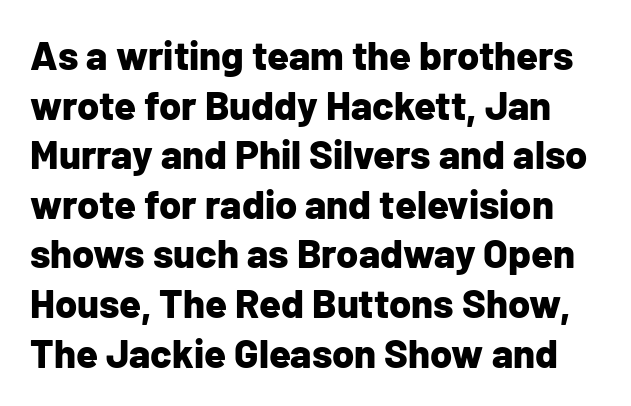
{"serif": "no", "italic": "no", "bold": "yes", "weight": "bold", "width": "normal", "stroke_contrast": "low", "x_height": "medium", "monospaced": "no", "underline": "no", "line_spacing_ratio": 1.24, "letter_spacing": "normal", "letter_spacing_em": 0.0, "glyph_px": 40}
